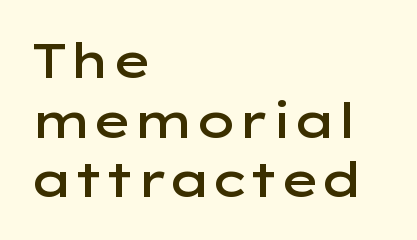
The image shows 48 px semibold, wide sans-serif type, upright; set left-aligned, line spacing 1.24x, normal letter spacing, not underlined; low stroke contrast and a medium x-height.
